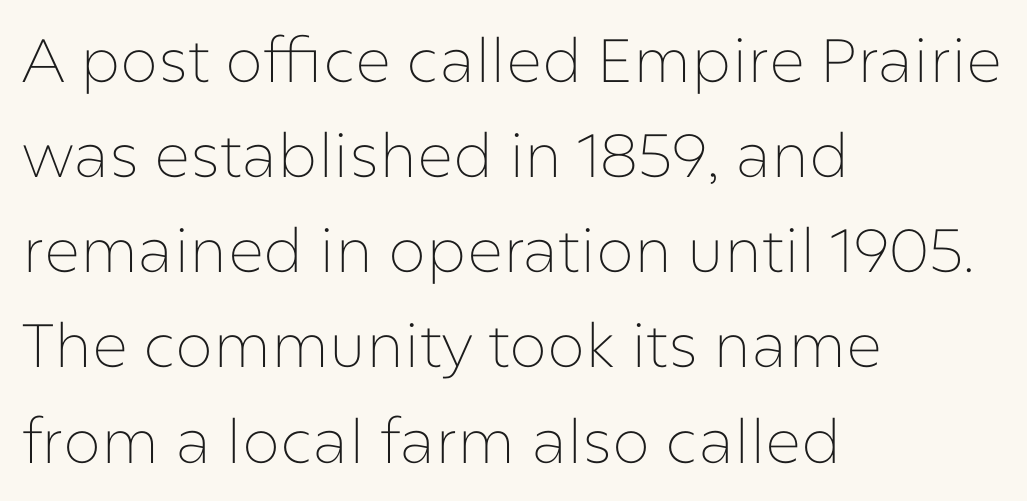
{"serif": "no", "italic": "no", "bold": "no", "weight": "thin", "width": "normal", "stroke_contrast": "low", "x_height": "medium", "monospaced": "no", "underline": "no", "align": "left", "line_spacing": "normal", "line_spacing_ratio": 1.56, "letter_spacing": "normal", "letter_spacing_em": 0.0, "glyph_px": 61}
